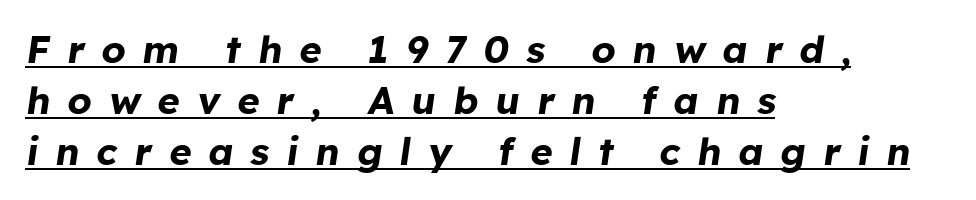
The typography opts for an oblique posture over an upright one. Each glyph is drawn with heavy, bold strokes. Is the block centered? No — it sits flush against the left margin. Characters follow at a spacing far wider than the type designer built in. Think of a printed novel: that variable character pitch is what you see here.
